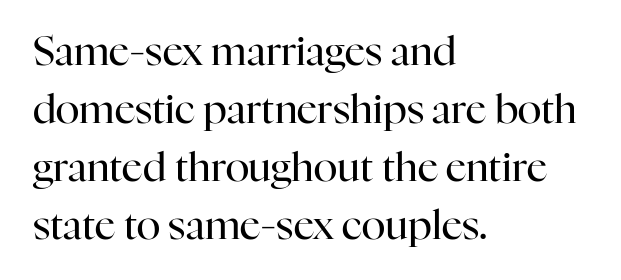
The image shows 40 px regular-weight serif type, upright; set left-aligned, normal line spacing (1.45x), normal letter spacing, not underlined; high stroke contrast and a medium x-height.
